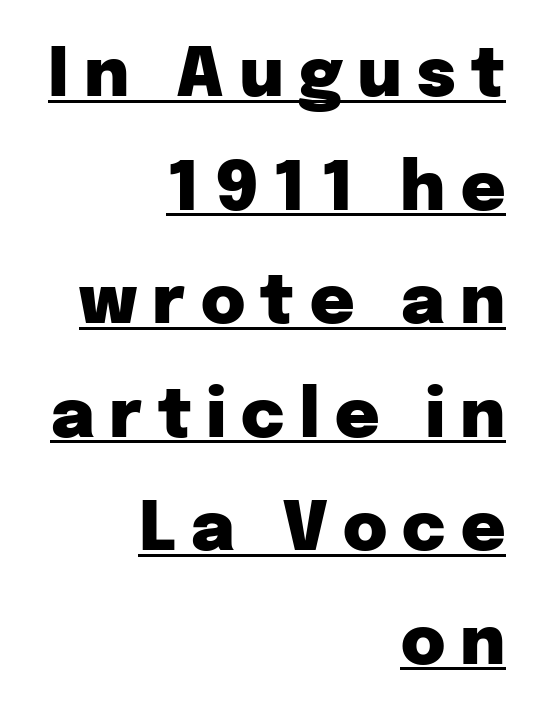
{"serif": "no", "italic": "no", "bold": "yes", "weight": "heavy", "width": "normal", "stroke_contrast": "low", "x_height": "medium", "monospaced": "no", "underline": "yes", "align": "right", "line_spacing": "normal", "line_spacing_ratio": 1.67, "letter_spacing": "wide", "letter_spacing_em": 0.22, "glyph_px": 68}
